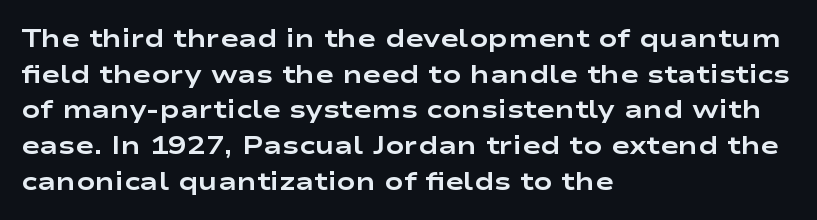
This rendering leaves character spacing at its baseline value. Any mark beneath the type? The region is blank. This is roman type, the default non-slanted kind. Pretty heavy lettering here — definitely bold. Notice how descenders clear the ascenders below comfortably — that's standard leading. All the whitespace from short lines collects on the right.
